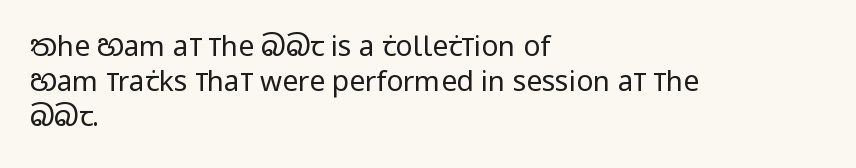
Anything drawn beneath the words? Only blank space. Note: no serifs on the glyphs. Honestly, the letter spacing is just normal — you wouldn't notice it. Compared with a typical body face, this is equally light or lighter still. The setting favours the left margin, as ordinary paragraphs usually do. Rendered with straight, roman letterforms.
